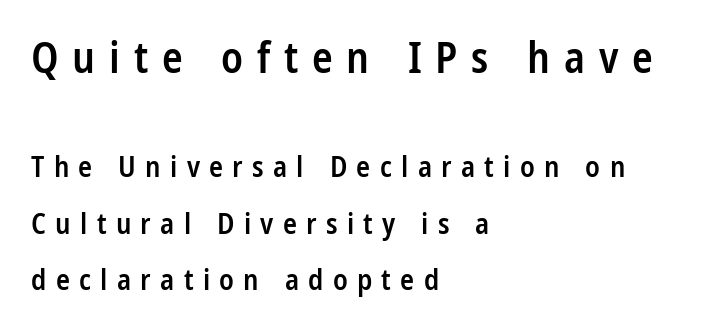
The image shows 43 px semibold, condensed sans-serif type, upright; set left-aligned, loose line spacing (1.95x), unusually wide letter spacing (+0.32 em), not underlined; the first (top) block is 1.48x larger; low stroke contrast and a large x-height.
